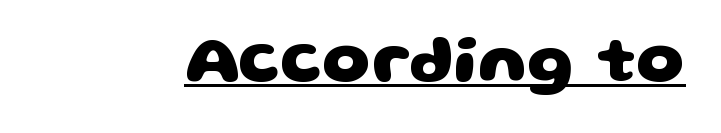
{"serif": "no", "bold": "yes", "weight": "heavy", "width": "wide", "stroke_contrast": "low", "x_height": "large", "monospaced": "no", "underline": "yes", "letter_spacing": "normal", "letter_spacing_em": 0.0, "glyph_px": 68}
